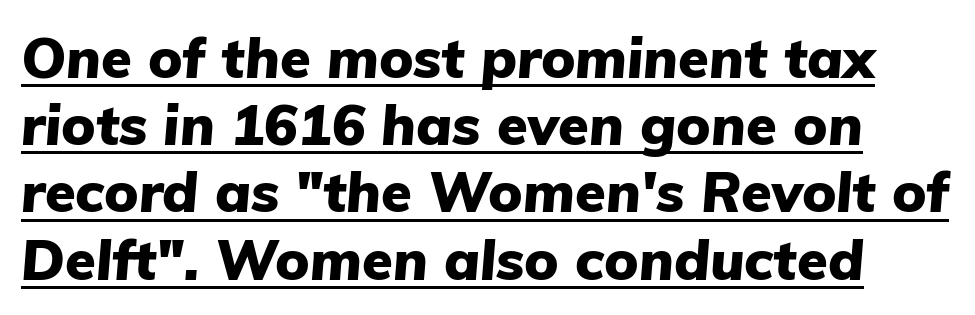
The image shows 56 px heavy type, italic (leaning right); set line spacing 1.2x, normal letter spacing, underlined; low stroke contrast and a medium x-height.
